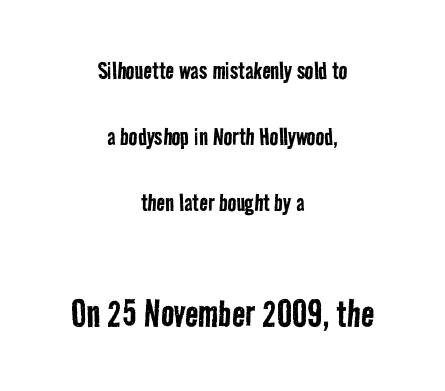
Q: Is the text bold? A: No.
Q: Is the typeface a serif or a sans-serif typeface? A: Sans-serif.
Q: Is the text underlined? A: No.
Q: How is the paragraph aligned? A: Centered.
Q: Is the spacing between letters normal or unusually wide? A: Normal.
Q: Is the spacing between lines tight, normal or loose? A: Loose.
Q: Which block of text is set in a larger size, the first (top) or the second (bottom)? A: The second (bottom) one.
Q: Width (condensed, normal, or wide)? A: Condensed.
Q: Stroke contrast? A: Low.
Q: x-height? A: Medium.
Q: Monospaced? A: No.
